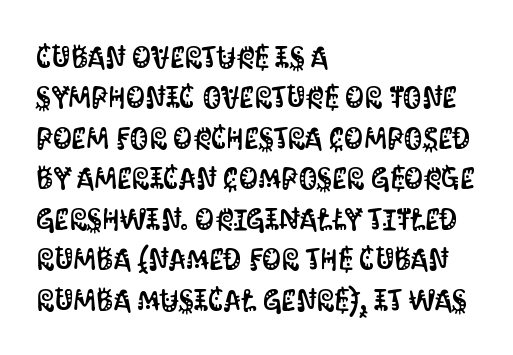
{"serif": "no", "italic": "no", "width": "condensed", "stroke_contrast": "medium", "x_height": "large", "monospaced": "no", "underline": "no", "align": "left", "line_spacing": "normal", "line_spacing_ratio": 1.35, "letter_spacing": "normal", "letter_spacing_em": 0.0, "glyph_px": 30}
